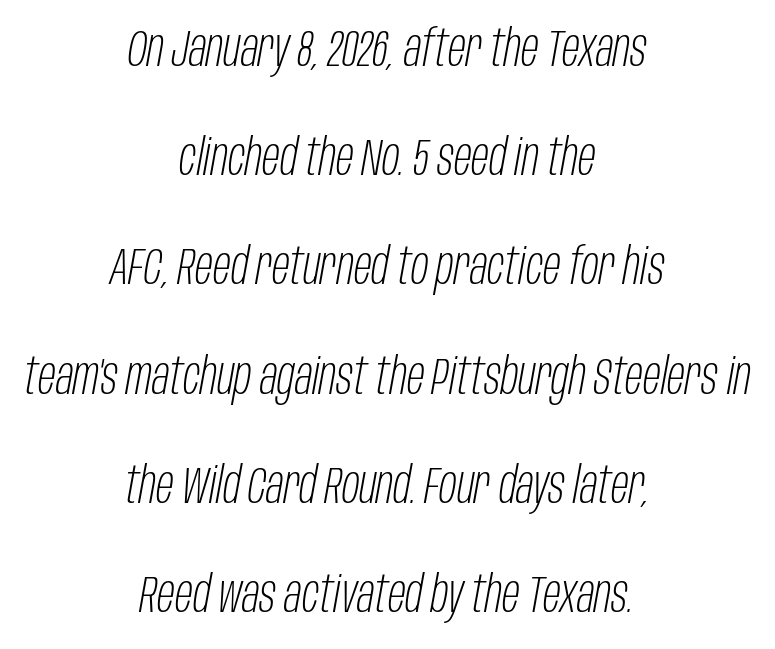
Q: Is the text bold? A: No.
Q: Is the text italic (slanted)? A: Yes, it leans right by about 10 degrees.
Q: Is the text underlined? A: No.
Q: How is the paragraph aligned? A: Centered.
Q: Is the spacing between letters normal or unusually wide? A: Normal.
Q: Is the spacing between lines tight, normal or loose? A: Loose.
Q: Width (condensed, normal, or wide)? A: Condensed.
Q: Stroke contrast? A: Low.
Q: x-height? A: Large.
Q: Monospaced? A: No.
